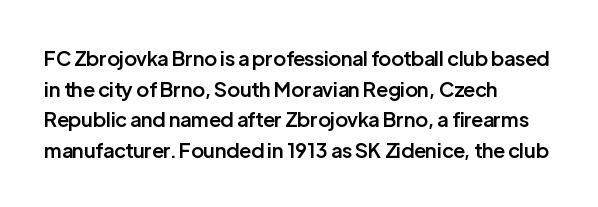
Q: Is the text bold? A: Semi-bold.
Q: Is the text italic (slanted)? A: No, it is upright.
Q: Is the text underlined? A: No.
Q: How is the paragraph aligned? A: Left-aligned.
Q: Is the spacing between letters normal or unusually wide? A: Normal.
Q: Is the spacing between lines tight, normal or loose? A: Normal.
